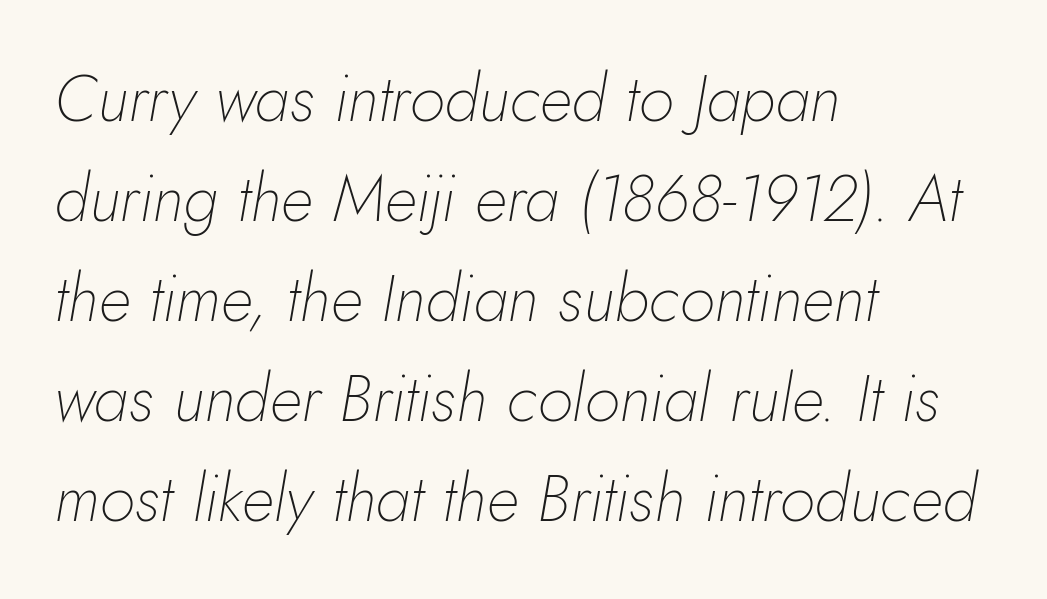
The image shows 65 px thin type, italic (leaning right); set left-aligned, normal line spacing (1.54x), normal letter spacing, not underlined; low stroke contrast and a small x-height.
